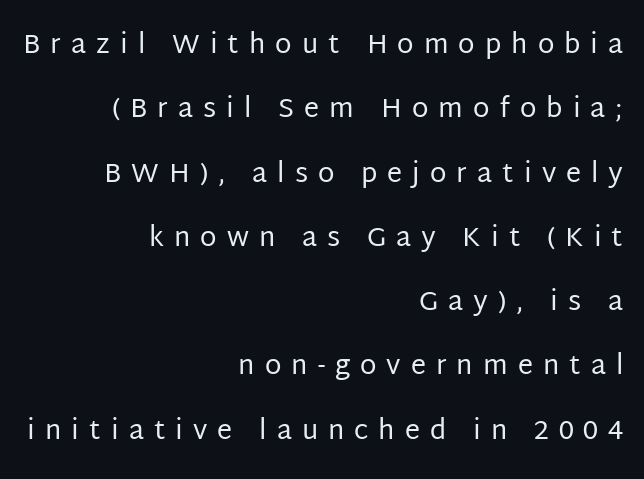
The image shows 27 px text type, upright; set right-aligned, loose line spacing (2.38x), unusually wide letter spacing (+0.37 em), not underlined.
